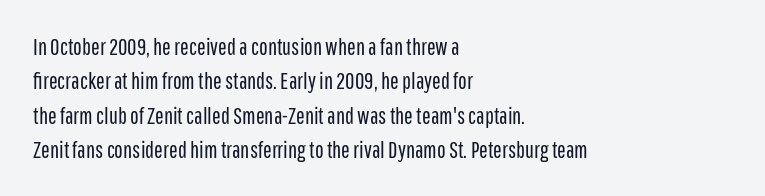
{"italic": "no", "bold": "no", "underline": "no", "align": "left", "line_spacing": "normal", "line_spacing_ratio": 1.49, "letter_spacing": "normal", "letter_spacing_em": 0.0, "glyph_px": 23}
